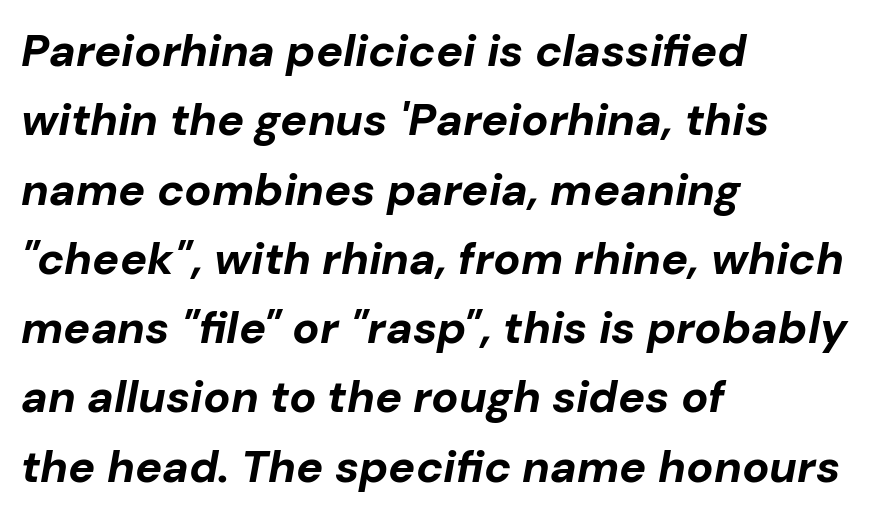
Q: Is the text bold? A: Yes.
Q: Is the text italic (slanted)? A: Yes, it leans right by about 10 degrees.
Q: Is the text underlined? A: No.
Q: How is the paragraph aligned? A: Left-aligned.
Q: Is the spacing between letters normal or unusually wide? A: Normal.
Q: Is the spacing between lines tight, normal or loose? A: Normal.
Q: Width (condensed, normal, or wide)? A: Normal.
Q: Stroke contrast? A: Low.
Q: x-height? A: Medium.
Q: Monospaced? A: No.
